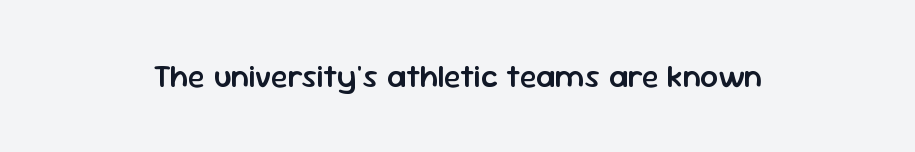
Q: Is the text bold? A: Semi-bold.
Q: Is the text italic (slanted)? A: No, it is upright.
Q: Is the typeface a serif or a sans-serif typeface? A: Sans-serif.
Q: Is the text underlined? A: No.
Q: Is the spacing between letters normal or unusually wide? A: Normal.
Q: Width (condensed, normal, or wide)? A: Normal.
Q: Stroke contrast? A: Low.
Q: x-height? A: Medium.
Q: Monospaced? A: No.
